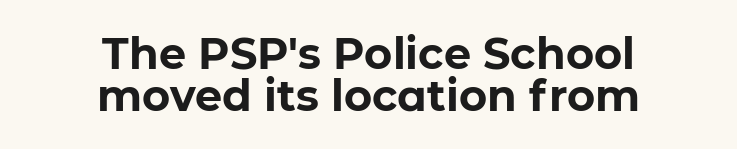
{"serif": "no", "italic": "no", "bold": "yes", "weight": "bold", "width": "normal", "stroke_contrast": "low", "x_height": "medium", "monospaced": "no", "underline": "no", "align": "center", "line_spacing": "tight", "line_spacing_ratio": 0.97, "letter_spacing": "normal", "letter_spacing_em": 0.0, "glyph_px": 43}
